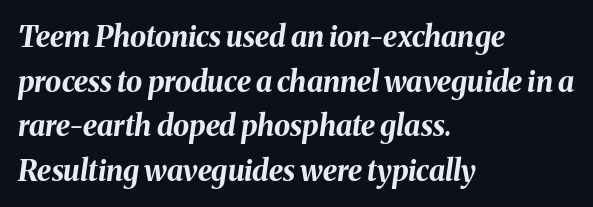
A student would call this left alignment; a typographer would say flush left, rag right. This is oblique type, the kind used for emphasis or titles. Pretty heavy lettering here — definitely bold. Regarding leading, the lines here are spaced in the standard way.
